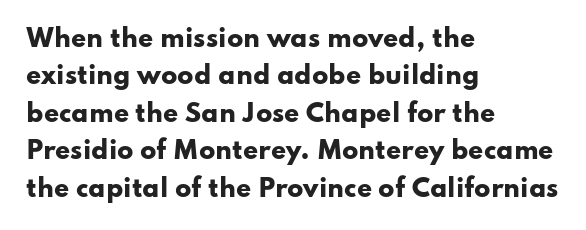
{"italic": "no", "bold": "yes", "underline": "no", "align": "left", "line_spacing": "normal", "line_spacing_ratio": 1.56, "letter_spacing": "normal", "letter_spacing_em": 0.0, "glyph_px": 24}
